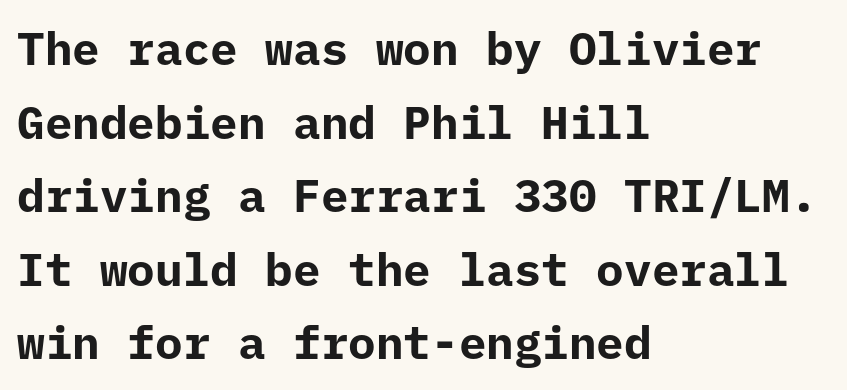
This sample has the even, mechanical cadence of fixed-width lettering. Descenders hang freely into open space. The text was rendered using a sans face with plain stroke endings. Standard letterfit; no display-style spreading of the glyphs. Alignment: flush left. Characters remain perfectly vertical along every line.
